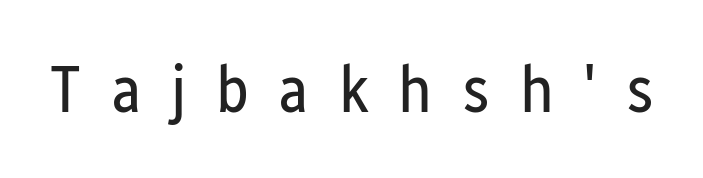
{"serif": "no", "italic": "no", "bold": "no", "weight": "regular", "width": "condensed", "stroke_contrast": "low", "x_height": "medium", "monospaced": "no", "underline": "no", "letter_spacing": "wide", "letter_spacing_em": 0.45, "glyph_px": 66}
